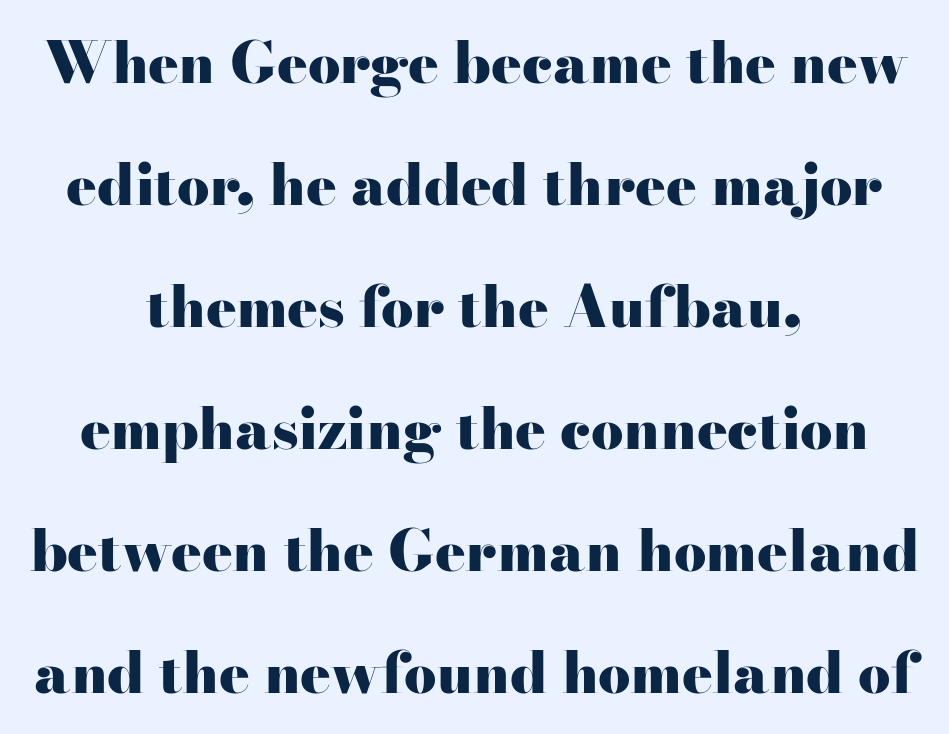
The image shows 57 px heavy, wide serif type, upright; set centered, loose line spacing (2.14x), normal letter spacing, not underlined; high stroke contrast and a small x-height.
